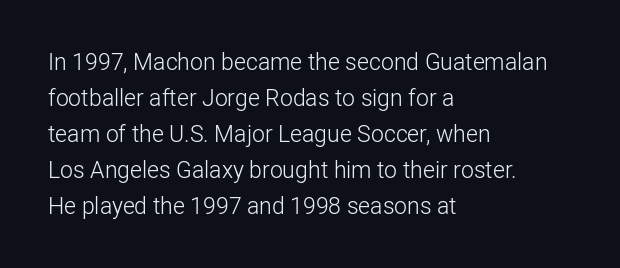
Q: Is the text bold? A: No.
Q: Is the text italic (slanted)? A: No, it is upright.
Q: Is the text underlined? A: No.
Q: How is the paragraph aligned? A: Left-aligned.
Q: Is the spacing between letters normal or unusually wide? A: Normal.
Q: Is the spacing between lines tight, normal or loose? A: Normal.
